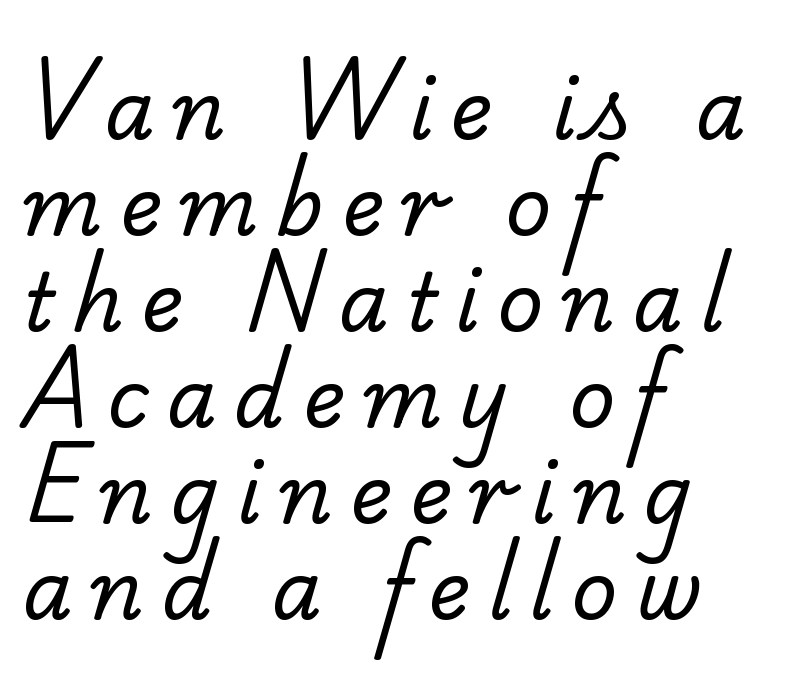
The image shows 80 px regular-weight type; set left-aligned, line spacing 1.2x, unusually wide letter spacing (+0.22 em), not underlined; low stroke contrast and a small x-height.
